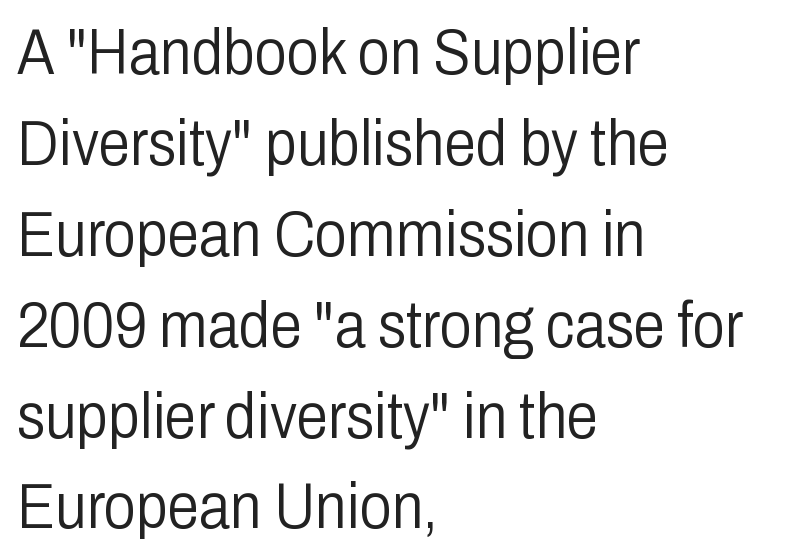
{"serif": "no", "italic": "no", "bold": "no", "weight": "light", "width": "condensed", "stroke_contrast": "low", "x_height": "medium", "monospaced": "no", "underline": "no", "align": "left", "line_spacing": "normal", "line_spacing_ratio": 1.42, "letter_spacing": "normal", "letter_spacing_em": 0.0, "glyph_px": 64}
